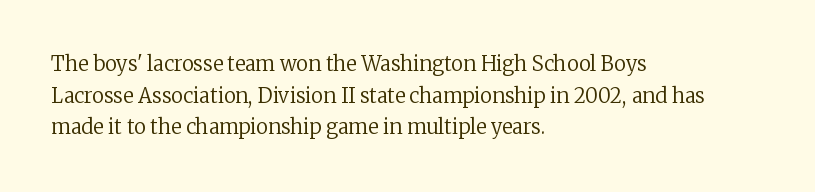
Q: Is the text bold? A: No.
Q: Is the text italic (slanted)? A: No, it is upright.
Q: Is the text underlined? A: No.
Q: How is the paragraph aligned? A: Left-aligned.
Q: Is the spacing between letters normal or unusually wide? A: Normal.
Q: Is the spacing between lines tight, normal or loose? A: Normal.
